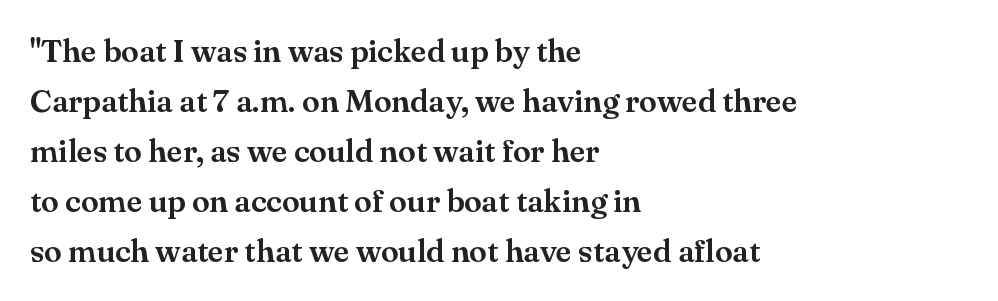
Decoration check: the copy has no underline. The rendering shows small feet on the letterforms — a serif design. The line-height multiplier appears to be the usual default. In terms of letterspacing, this is plain default setting. Proportional: the letters do not fall into vertical columns. The type sits square on the baseline with zero lean.
